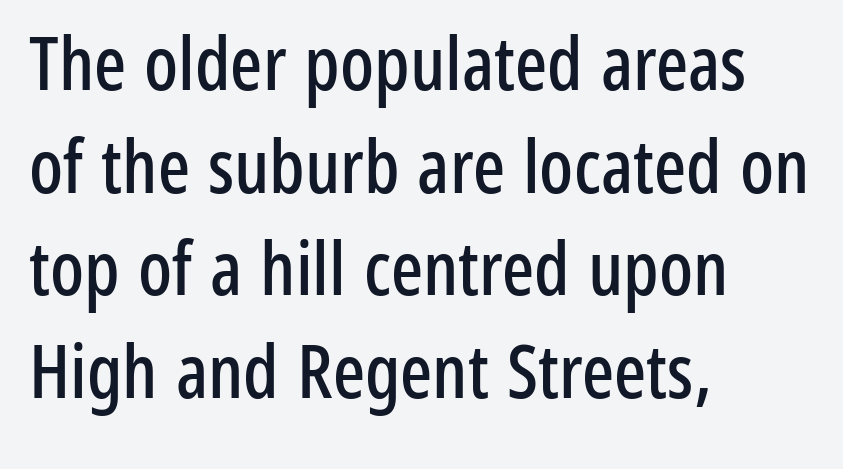
{"serif": "no", "italic": "no", "width": "condensed", "stroke_contrast": "low", "x_height": "medium", "monospaced": "no", "underline": "no", "align": "left", "line_spacing": "normal", "line_spacing_ratio": 1.37, "letter_spacing": "normal", "letter_spacing_em": 0.0, "glyph_px": 75}
